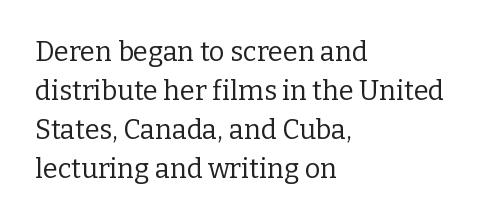
Nothing heavy about these letters — not bold at all. The block of text has a typical density, with ordinary space between rows. Posture: straight, roman, zero tilt. Quick note: underline off. The letterforms sit shoulder to shoulder at normal distance.
